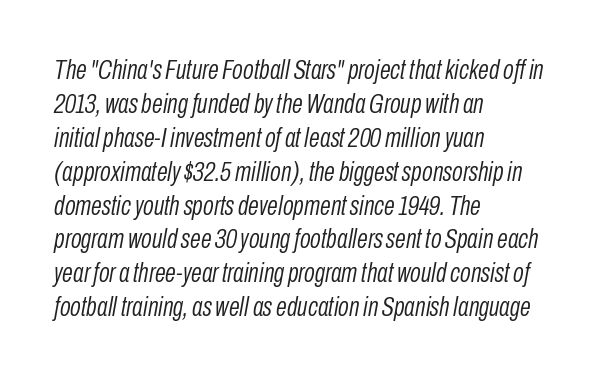
{"italic": "yes", "lean": "right", "slant_degrees": 10, "bold": "no", "weight": "light", "width": "condensed", "stroke_contrast": "low", "x_height": "medium", "monospaced": "no", "underline": "no", "align": "left", "line_spacing_ratio": 1.21, "letter_spacing": "normal", "letter_spacing_em": 0.0, "glyph_px": 28}
